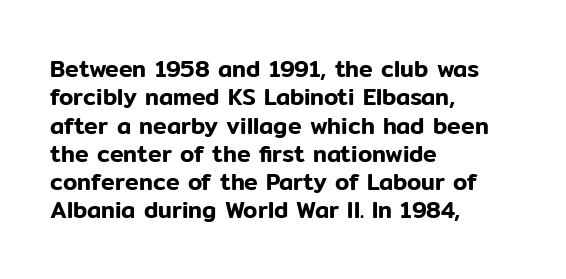
One-word summary of the alignment: left. These lines keep a tight, regular rhythm from letter to letter. Letters rest on an invisible, unmarked baseline. In terms of posture, this sample is upright.
